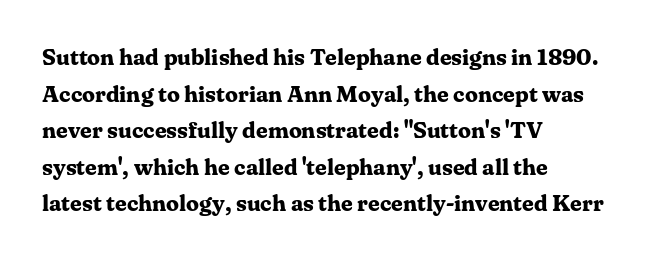
Q: Is the text bold? A: Yes.
Q: Is the text italic (slanted)? A: No, it is upright.
Q: Is the text underlined? A: No.
Q: How is the paragraph aligned? A: Left-aligned.
Q: Is the spacing between letters normal or unusually wide? A: Normal.
Q: Is the spacing between lines tight, normal or loose? A: Normal.
